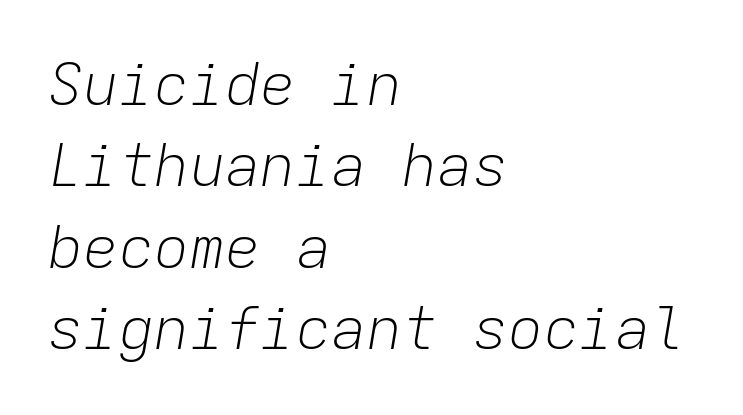
The image shows 59 px light type, italic (leaning right), monospaced; set left-aligned, normal line spacing (1.38x), normal letter spacing, not underlined; low stroke contrast and a medium x-height.
